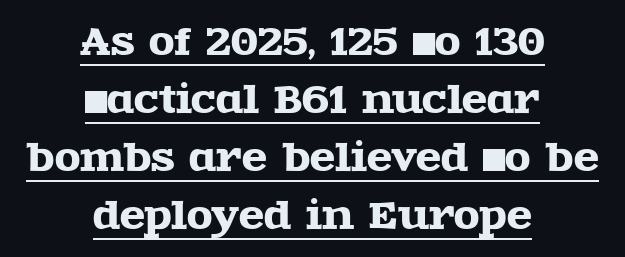
{"serif": "yes", "italic": "no", "width": "wide", "x_height": "large", "monospaced": "no", "underline": "yes", "align": "center", "line_spacing": "normal", "line_spacing_ratio": 1.57, "letter_spacing": "normal", "letter_spacing_em": 0.0, "glyph_px": 37}
